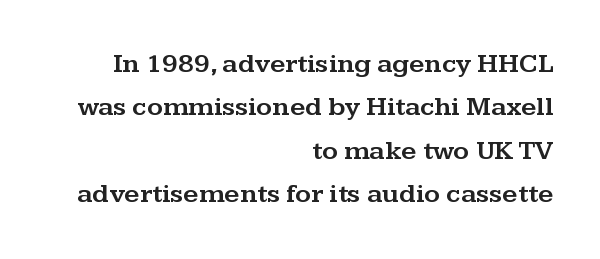
{"italic": "no", "underline": "no", "align": "right", "line_spacing": "normal", "line_spacing_ratio": 1.61, "letter_spacing": "normal", "letter_spacing_em": 0.0, "glyph_px": 27}
